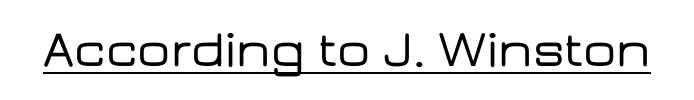
The image shows 52 px wide sans-serif type, upright; set normal letter spacing, underlined; low stroke contrast and a medium x-height.
